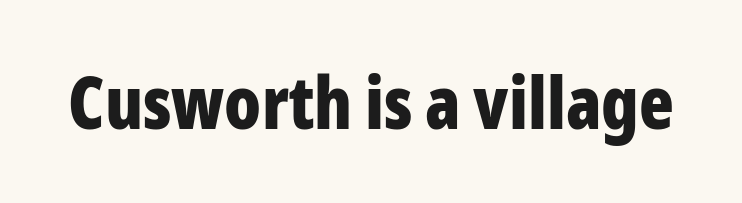
The image shows 72 px bold, condensed sans-serif type, upright; set normal letter spacing, not underlined; low stroke contrast and a medium x-height.
